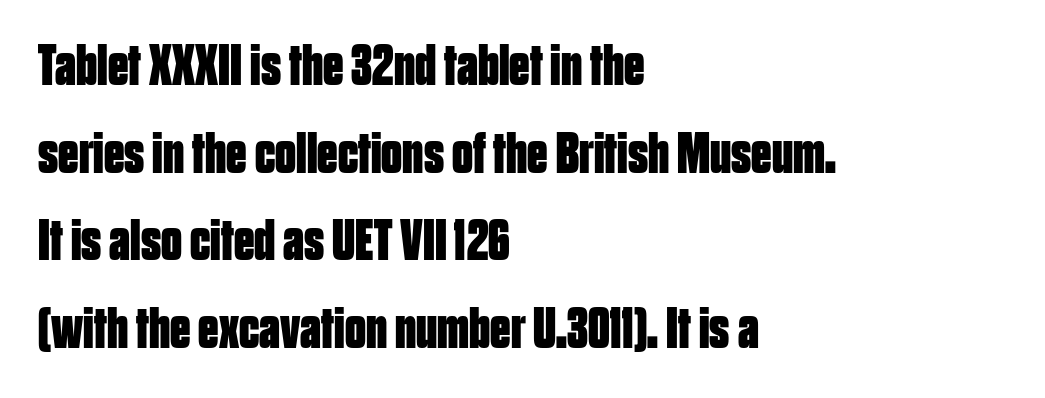
Q: Is the text bold? A: Yes.
Q: Is the text italic (slanted)? A: No, it is upright.
Q: Is the typeface a serif or a sans-serif typeface? A: Sans-serif.
Q: Is the text underlined? A: No.
Q: How is the paragraph aligned? A: Left-aligned.
Q: Is the spacing between letters normal or unusually wide? A: Normal.
Q: Is the spacing between lines tight, normal or loose? A: Normal.
Q: Width (condensed, normal, or wide)? A: Condensed.
Q: Stroke contrast? A: Low.
Q: x-height? A: Large.
Q: Monospaced? A: No.
